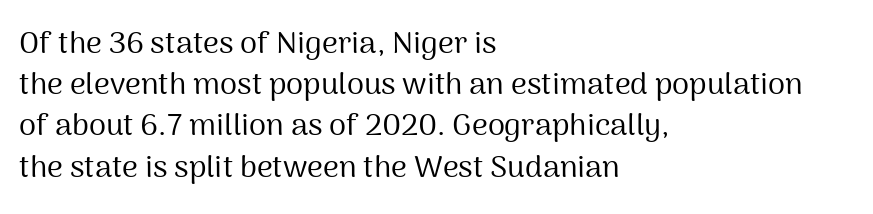
The image shows 31 px regular-weight sans-serif type, upright; set left-aligned, normal line spacing (1.33x), normal letter spacing, not underlined; medium stroke contrast and a medium x-height.
